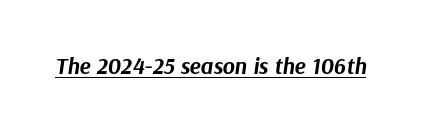
Looks like someone drew a line under every word here. How heavy is the stroke? Heavy — this is a bold. You can tell it's italic because the verticals aren't actually vertical. The line texture is even and compact thanks to regular tracking.
